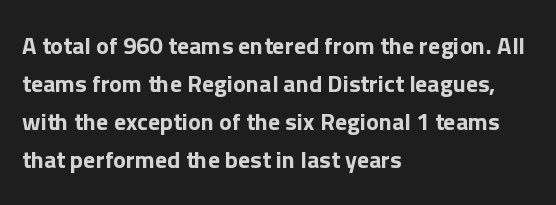
A normal amount of white space separates one row of letters from the next. In terms of letterspacing, this is plain default setting. Quick note: not italic, upright. Only glyphs here, with clear space below each row. Horizontally, the lines are justified to the leading edge only.
